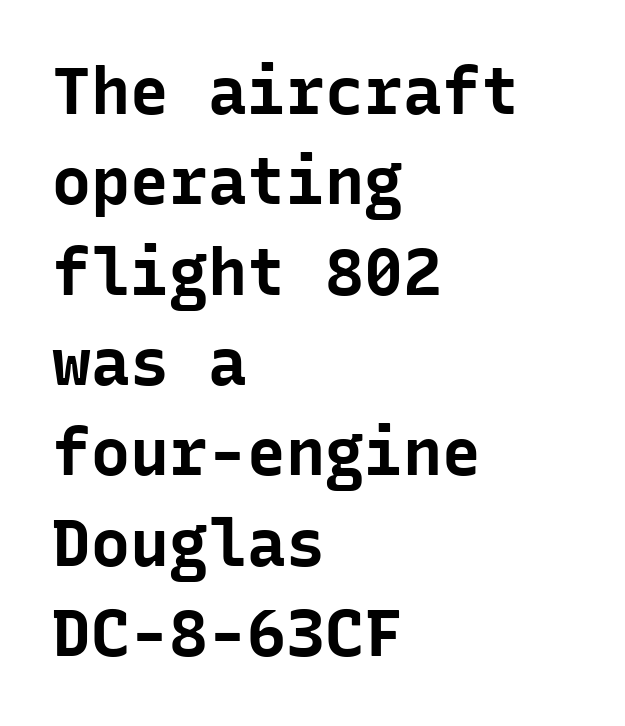
Q: Is the text bold? A: Yes.
Q: Is the text italic (slanted)? A: No, it is upright.
Q: Is the typeface a serif or a sans-serif typeface? A: Sans-serif.
Q: Is the text underlined? A: No.
Q: How is the paragraph aligned? A: Left-aligned.
Q: Is the spacing between letters normal or unusually wide? A: Normal.
Q: Is the spacing between lines tight, normal or loose? A: Normal.
Q: Width (condensed, normal, or wide)? A: Normal.
Q: Stroke contrast? A: Low.
Q: x-height? A: Medium.
Q: Monospaced? A: Yes.
